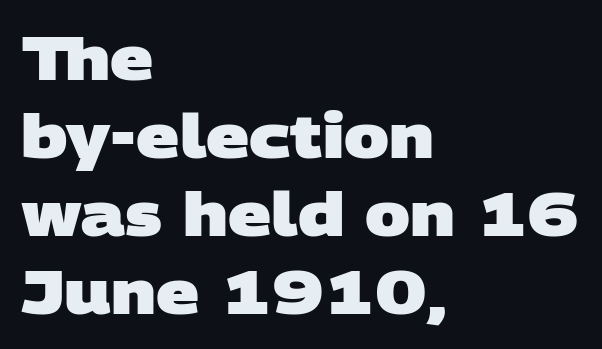
Q: Is the text bold? A: Yes.
Q: Is the typeface a serif or a sans-serif typeface? A: Sans-serif.
Q: Is the text underlined? A: No.
Q: How is the paragraph aligned? A: Left-aligned.
Q: Is the spacing between letters normal or unusually wide? A: Normal.
Q: Is the spacing between lines tight, normal or loose? A: Normal.
Q: Width (condensed, normal, or wide)? A: Wide.
Q: Stroke contrast? A: Low.
Q: x-height? A: Large.
Q: Monospaced? A: No.
